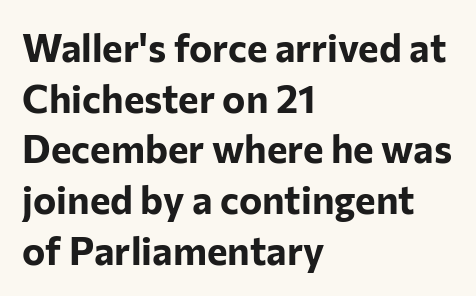
The image shows 39 px bold sans-serif type, upright; set left-aligned, normal line spacing (1.3x), normal letter spacing, not underlined; low stroke contrast and a medium x-height.
